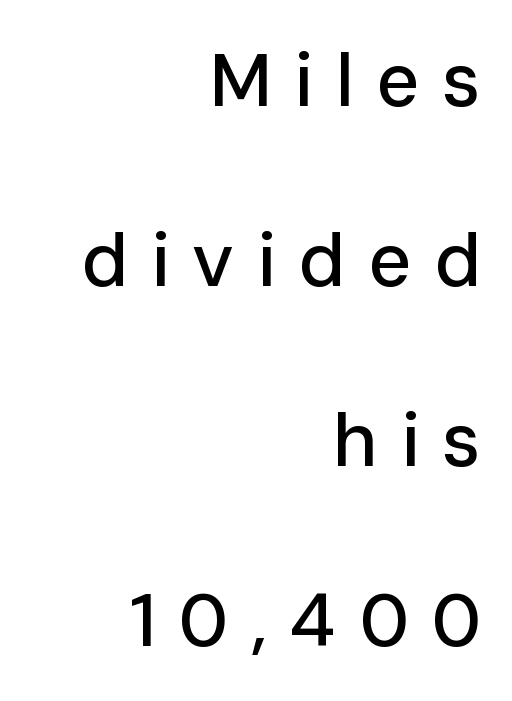
{"serif": "no", "italic": "no", "width": "normal", "stroke_contrast": "low", "x_height": "medium", "monospaced": "no", "underline": "no", "align": "right", "line_spacing": "loose", "line_spacing_ratio": 2.4, "letter_spacing": "wide", "letter_spacing_em": 0.3, "glyph_px": 75}
